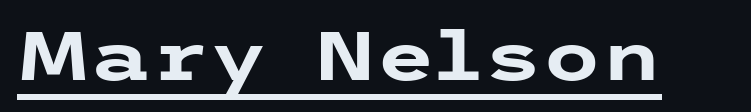
The specimen includes a rule beneath the text block's lines. In terms of letterspacing, this is plain default setting. Classification — sans serif. Every stem runs plumb, perpendicular to the baseline. Set as a true bold cut, around the 700 mark.
